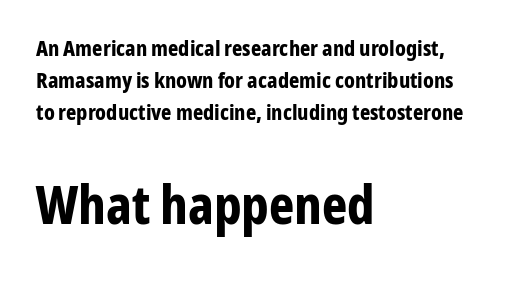
{"serif": "no", "italic": "no", "bold": "yes", "weight": "bold", "width": "condensed", "stroke_contrast": "low", "x_height": "medium", "monospaced": "no", "underline": "no", "align": "left", "line_spacing": "normal", "line_spacing_ratio": 1.45, "letter_spacing": "normal", "letter_spacing_em": 0.0, "larger_block": "second", "size_ratio": 2.45, "glyph_px": 54}
